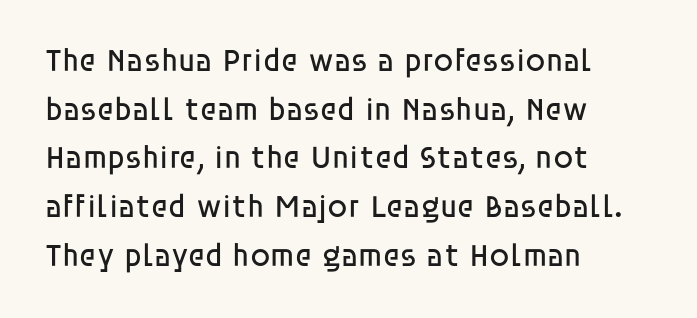
{"serif": "no", "italic": "no", "bold": "no", "weight": "regular", "width": "normal", "stroke_contrast": "low", "x_height": "large", "monospaced": "no", "underline": "no", "align": "left", "line_spacing": "normal", "line_spacing_ratio": 1.52, "letter_spacing": "normal", "letter_spacing_em": 0.0, "glyph_px": 32}
